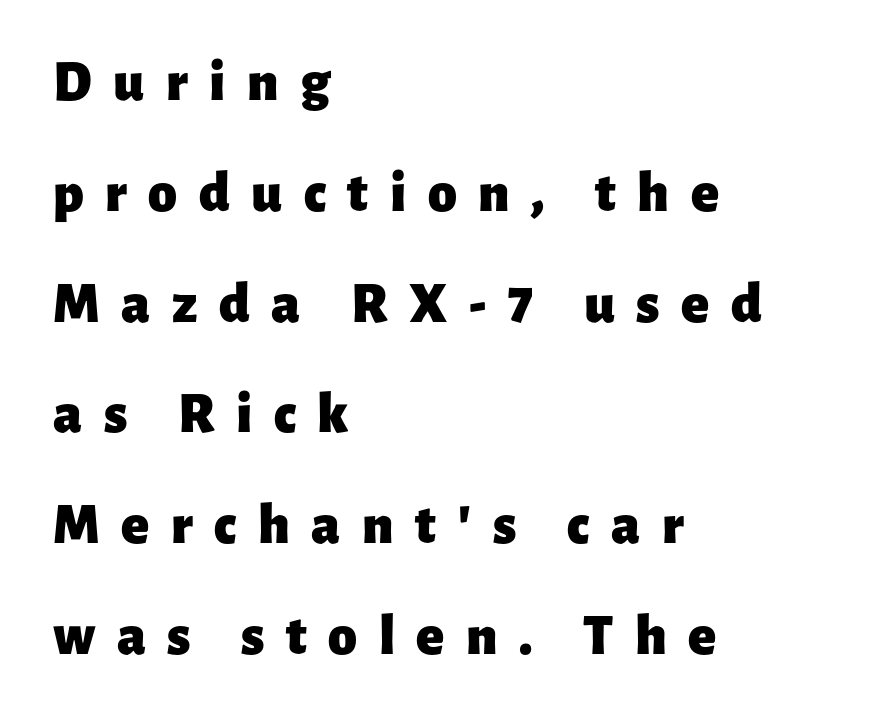
{"serif": "no", "italic": "no", "bold": "yes", "weight": "heavy", "width": "normal", "stroke_contrast": "low", "x_height": "medium", "monospaced": "no", "underline": "no", "align": "left", "line_spacing": "loose", "line_spacing_ratio": 1.91, "letter_spacing": "wide", "letter_spacing_em": 0.37, "glyph_px": 58}
